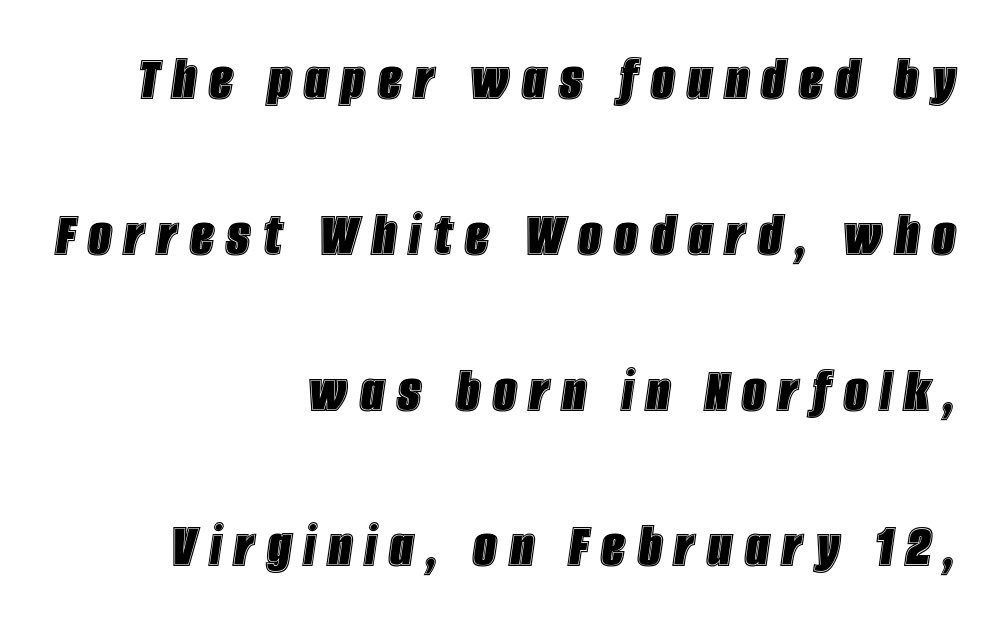
{"italic": "yes", "lean": "right", "slant_degrees": 8, "width": "condensed", "x_height": "large", "monospaced": "no", "underline": "no", "align": "right", "line_spacing": "loose", "line_spacing_ratio": 2.36, "glyph_px": 66}
